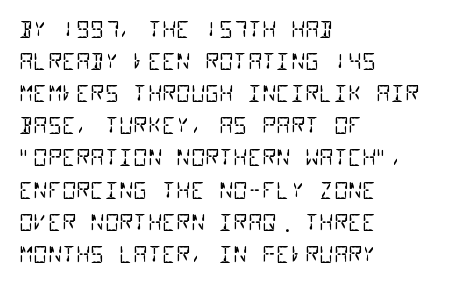
{"bold": "no", "underline": "no", "align": "left", "line_spacing": "normal", "line_spacing_ratio": 1.46, "letter_spacing": "normal", "letter_spacing_em": 0.0, "glyph_px": 22}
